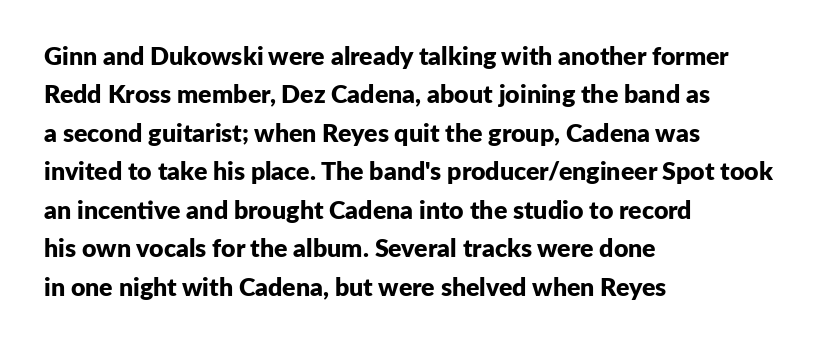
{"italic": "no", "bold": "yes", "underline": "no", "align": "left", "line_spacing": "normal", "line_spacing_ratio": 1.54, "letter_spacing": "normal", "letter_spacing_em": 0.0, "glyph_px": 25}
